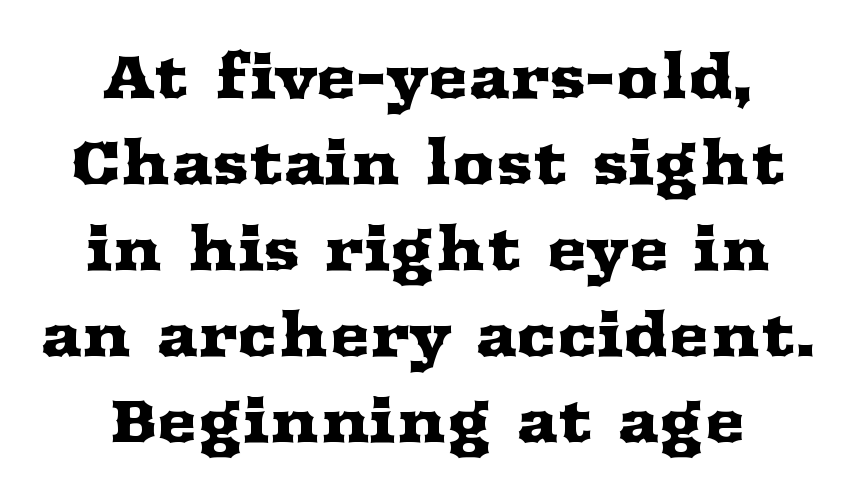
Typeset on center — no edge is straight. A typesetter would call this proportional, since set widths differ per character. Evenly set lines give the paragraph a standard silhouette. The words here are not underlined.
